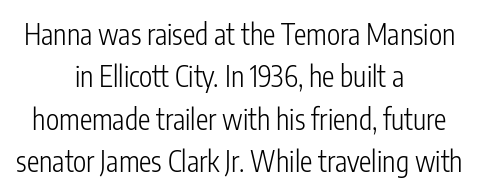
Is there much room between lines? A standard amount, neither cramped nor airy. This sample has the flowing, uneven cadence of proportional lettering. The rendering shows plain stroke endings on the letterforms — a sans-serif design. The specimen reads as upright at a glance.
